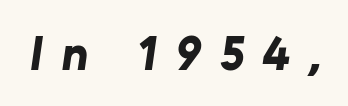
Stroke thickness is high; the sample reads as a true bold. The passage shown is typed in a proportional face where columns would drift. The face used here is a sans, in the tradition of grotesques and geometrics. Just letters on the line, the space beneath them empty. The gaps between neighbouring characters are conspicuously large.
